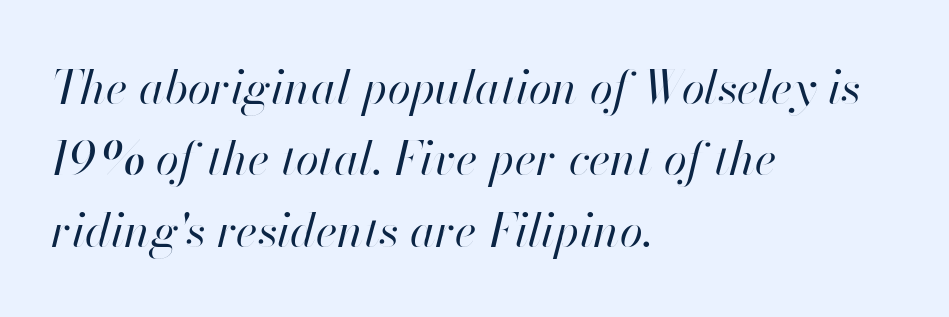
Q: Is the text bold? A: No.
Q: Is the text italic (slanted)? A: Yes, it leans right by about 13 degrees.
Q: Is the text underlined? A: No.
Q: How is the paragraph aligned? A: Left-aligned.
Q: Is the spacing between letters normal or unusually wide? A: Normal.
Q: Is the spacing between lines tight, normal or loose? A: Normal.
Q: Width (condensed, normal, or wide)? A: Normal.
Q: Stroke contrast? A: High.
Q: x-height? A: Small.
Q: Monospaced? A: No.
